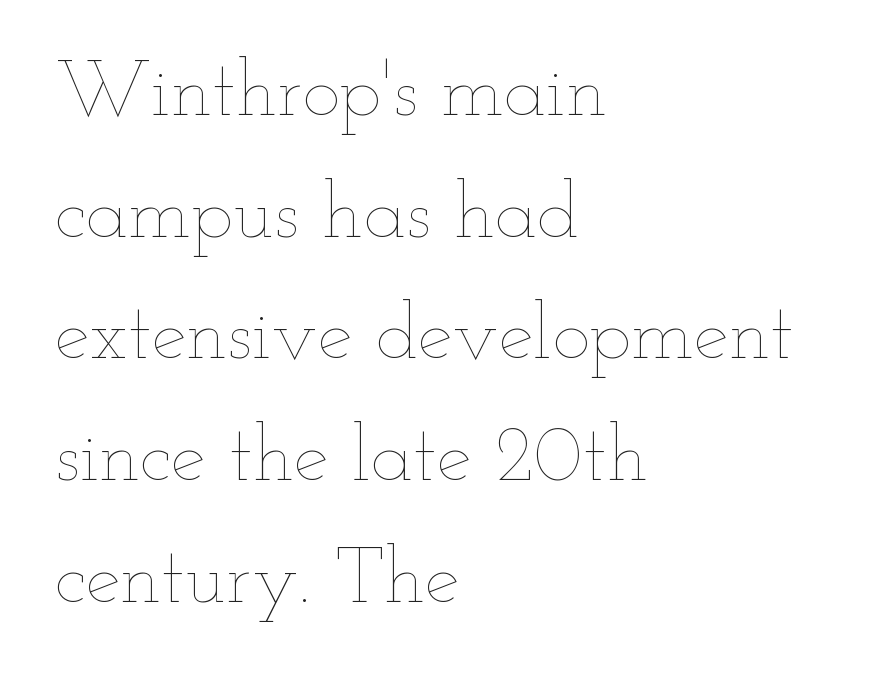
The image shows 79 px thin, wide type, upright; set left-aligned, normal line spacing (1.54x), normal letter spacing, not underlined; low stroke contrast and a small x-height.
